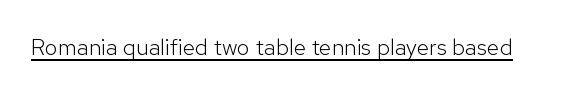
Students, observe the line beneath the letters — that is underlining. You can tell it's not italic because the verticals are truly vertical. Stems here are at most as thick as an everyday book face. Between one letter and the next there's only the usual sliver of space.
